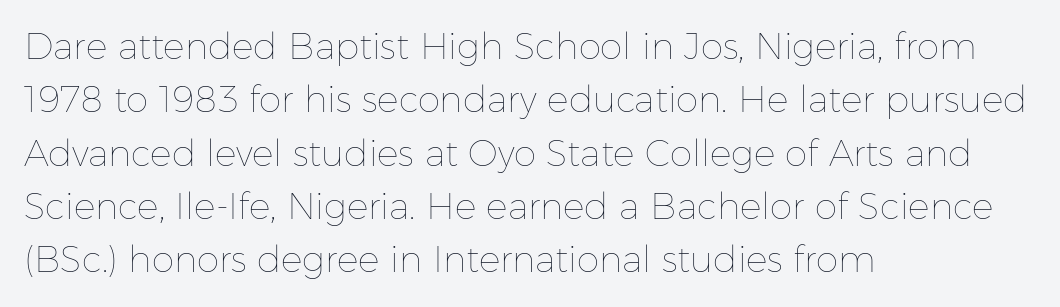
Q: Is the text bold? A: No.
Q: Is the text italic (slanted)? A: No, it is upright.
Q: Is the text underlined? A: No.
Q: How is the paragraph aligned? A: Left-aligned.
Q: Is the spacing between letters normal or unusually wide? A: Normal.
Q: Is the spacing between lines tight, normal or loose? A: Normal.
Q: Width (condensed, normal, or wide)? A: Normal.
Q: Stroke contrast? A: Low.
Q: x-height? A: Medium.
Q: Monospaced? A: No.
